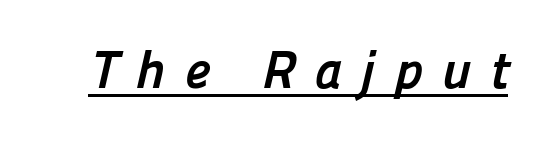
Q: Is the text bold? A: Yes.
Q: Is the typeface a serif or a sans-serif typeface? A: Sans-serif.
Q: Is the text underlined? A: Yes.
Q: Is the spacing between letters normal or unusually wide? A: Unusually wide.
Q: Width (condensed, normal, or wide)? A: Normal.
Q: Stroke contrast? A: Low.
Q: x-height? A: Medium.
Q: Monospaced? A: No.
